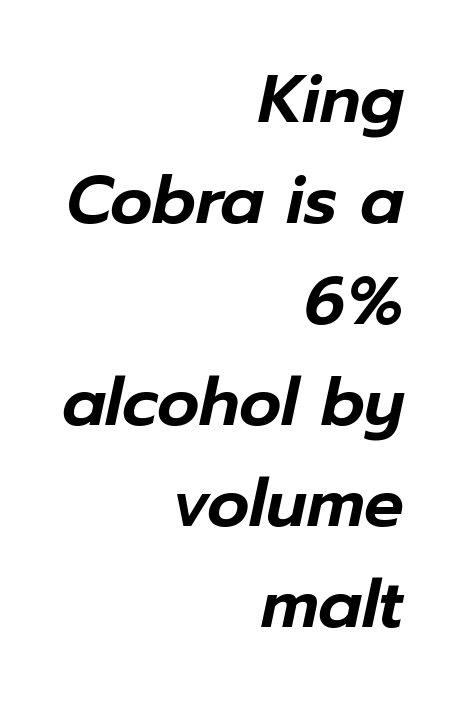
Q: Is the text italic (slanted)? A: Yes, it leans right by about 12 degrees.
Q: Is the text underlined? A: No.
Q: How is the paragraph aligned? A: Right-aligned.
Q: Is the spacing between letters normal or unusually wide? A: Normal.
Q: Is the spacing between lines tight, normal or loose? A: Normal.
Q: Width (condensed, normal, or wide)? A: Normal.
Q: Stroke contrast? A: Low.
Q: x-height? A: Medium.
Q: Monospaced? A: No.
